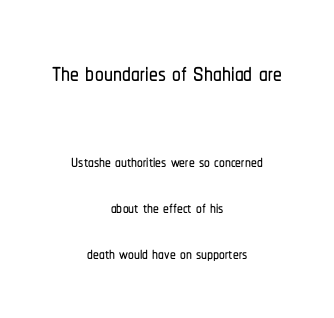
The image shows 35 px condensed sans-serif type, upright; set centered, loose line spacing (2.0x), normal letter spacing, not underlined; the first (top) block is 1.52x larger; low stroke contrast and a medium x-height.
